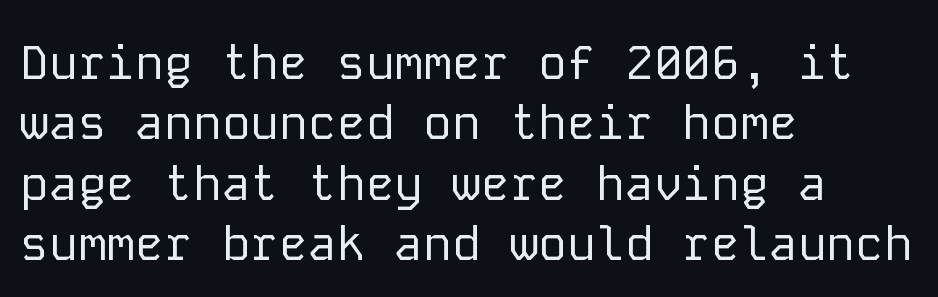
Q: Is the text bold? A: No.
Q: Is the text italic (slanted)? A: No, it is upright.
Q: Is the typeface a serif or a sans-serif typeface? A: Sans-serif.
Q: Is the text underlined? A: No.
Q: How is the paragraph aligned? A: Left-aligned.
Q: Is the spacing between letters normal or unusually wide? A: Normal.
Q: Is the spacing between lines tight, normal or loose? A: Normal.
Q: Width (condensed, normal, or wide)? A: Normal.
Q: Stroke contrast? A: Low.
Q: x-height? A: Medium.
Q: Monospaced? A: Yes.
